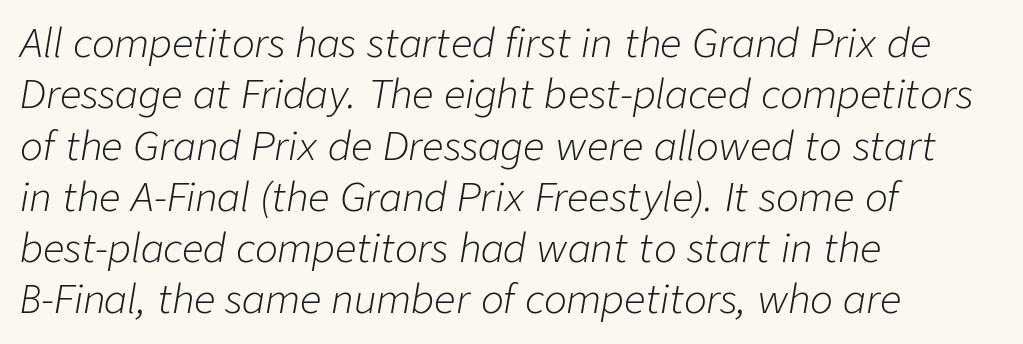
Q: Is the text bold? A: No.
Q: Is the text italic (slanted)? A: Yes, it leans right by about 9 degrees.
Q: Is the text underlined? A: No.
Q: How is the paragraph aligned? A: Left-aligned.
Q: Is the spacing between letters normal or unusually wide? A: Normal.
Q: Is the spacing between lines tight, normal or loose? A: Normal.
Q: Width (condensed, normal, or wide)? A: Normal.
Q: Stroke contrast? A: Low.
Q: x-height? A: Medium.
Q: Monospaced? A: No.
